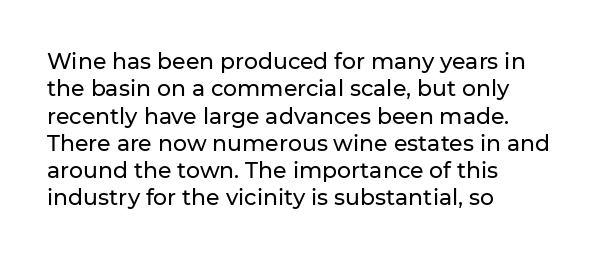
Q: Is the text italic (slanted)? A: No, it is upright.
Q: Is the text underlined? A: No.
Q: How is the paragraph aligned? A: Left-aligned.
Q: Is the spacing between letters normal or unusually wide? A: Normal.
